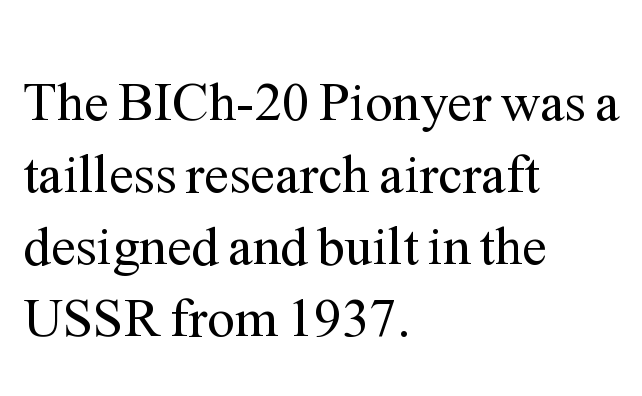
One glance says typical: line gaps are just what's usual. Compared with typical body copy, the letter spacing here is the same. Regarding serifs, this sample has them. Quick note: underline off. Tall strokes in this sample are plumb rather than angled. Think of a printed novel: that variable character pitch is what you see here.
